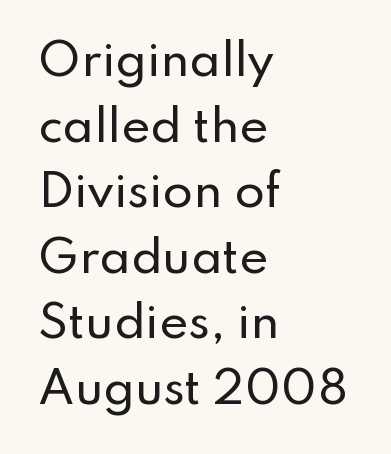
{"serif": "no", "italic": "no", "width": "normal", "stroke_contrast": "low", "x_height": "small", "monospaced": "no", "underline": "no", "align": "left", "line_spacing": "normal", "line_spacing_ratio": 1.49, "letter_spacing": "normal", "letter_spacing_em": 0.0, "glyph_px": 44}
